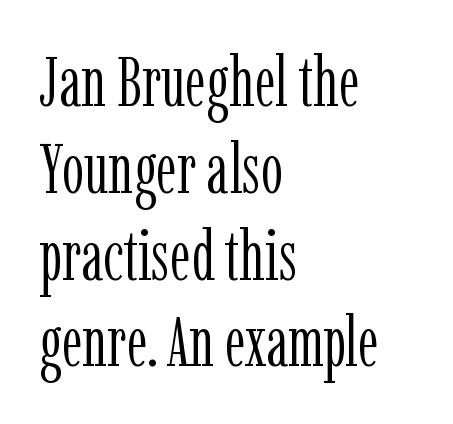
Compared with a typical body face, this is equally light or lighter still. Does extra space separate the letters? No, they use regular spacing. Character widths vary here, with narrow letters taking less room than wide ones. One-word summary of the alignment: left. This is the regular roman posture of the typeface.
